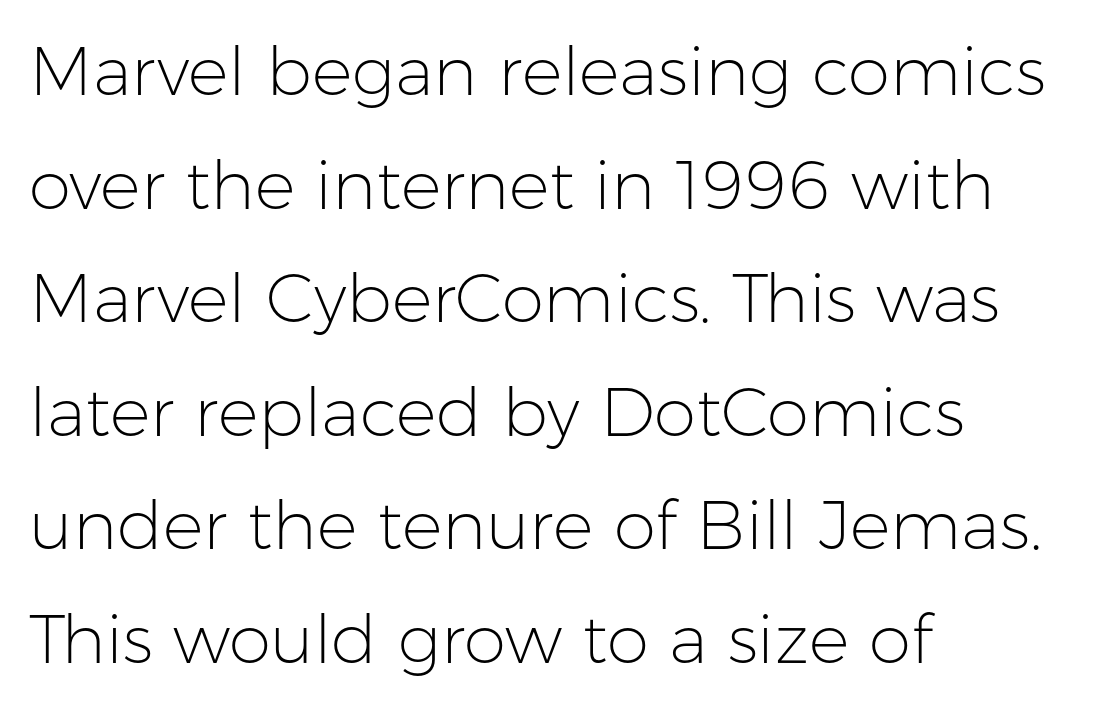
Q: Is the text bold? A: No.
Q: Is the text italic (slanted)? A: No, it is upright.
Q: Is the typeface a serif or a sans-serif typeface? A: Sans-serif.
Q: Is the text underlined? A: No.
Q: How is the paragraph aligned? A: Left-aligned.
Q: Is the spacing between letters normal or unusually wide? A: Normal.
Q: Is the spacing between lines tight, normal or loose? A: Normal.
Q: Width (condensed, normal, or wide)? A: Normal.
Q: Stroke contrast? A: Low.
Q: x-height? A: Medium.
Q: Monospaced? A: No.
